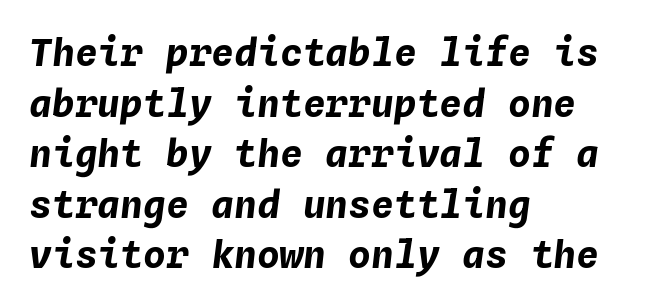
{"italic": "yes", "lean": "right", "slant_degrees": 4, "bold": "yes", "weight": "bold", "width": "normal", "stroke_contrast": "low", "x_height": "medium", "monospaced": "yes", "underline": "no", "align": "left", "line_spacing": "normal", "line_spacing_ratio": 1.33, "letter_spacing": "normal", "letter_spacing_em": 0.0, "glyph_px": 38}
